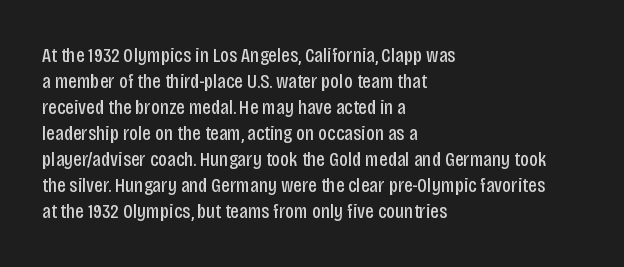
The image shows 21 px text type, upright; set left-aligned, line spacing 1.24x, normal letter spacing, not underlined.
